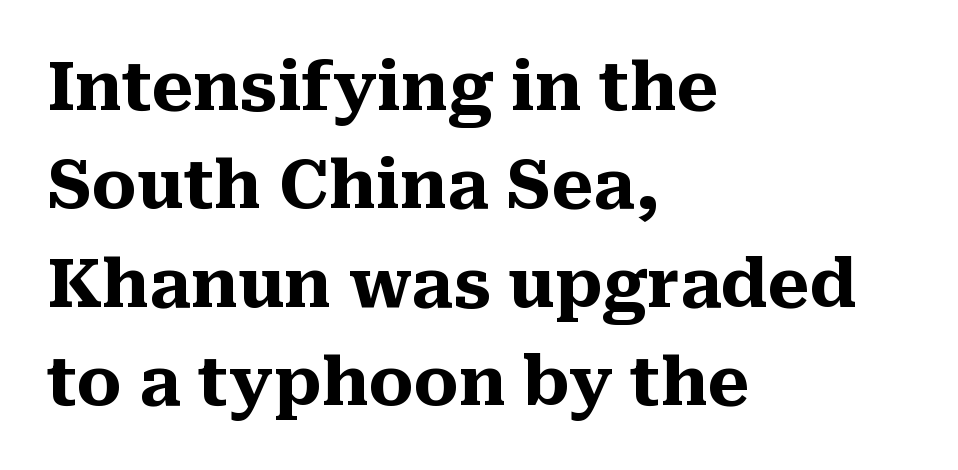
The image shows 67 px heavy serif type, upright; set left-aligned, normal line spacing (1.47x), normal letter spacing, not underlined; medium stroke contrast and a medium x-height.
